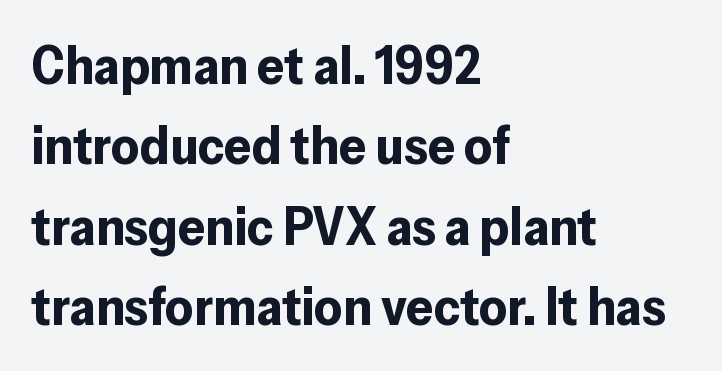
The image shows 54 px bold sans-serif type, upright; set left-aligned, normal line spacing (1.49x), normal letter spacing, not underlined; low stroke contrast and a medium x-height.
